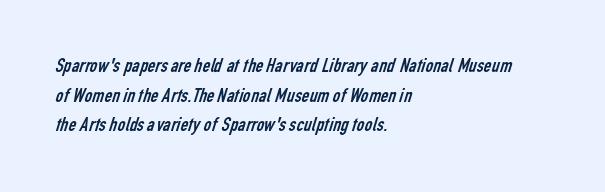
Q: Is the text bold? A: No.
Q: Is the text underlined? A: No.
Q: How is the paragraph aligned? A: Left-aligned.
Q: Is the spacing between letters normal or unusually wide? A: Normal.
Q: Is the spacing between lines tight, normal or loose? A: Normal.
